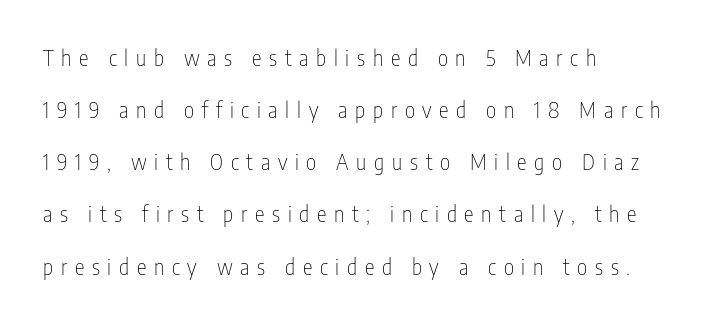
{"italic": "no", "bold": "no", "underline": "no", "align": "left", "line_spacing": "loose", "line_spacing_ratio": 2.37, "letter_spacing": "wide", "letter_spacing_em": 0.35, "glyph_px": 22}
